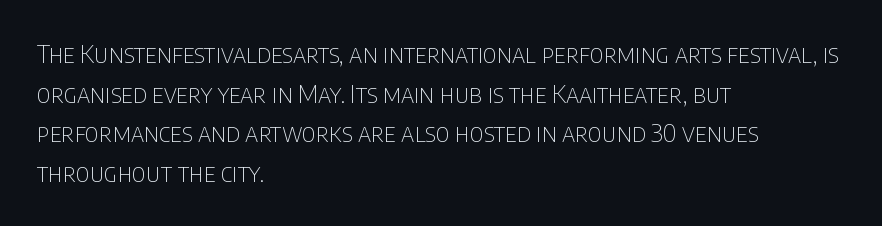
No italicization has been applied; the sample stays upright. Which margin do the lines hug? The left one — the right edge is uneven. Interline gaps are of average width in this sample. Descender tails drop into unmarked territory.
